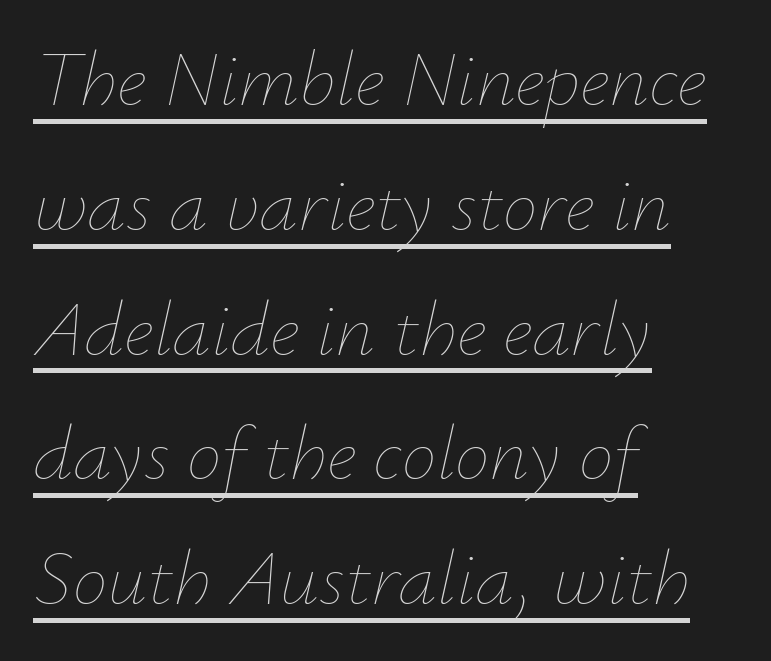
Q: Is the text bold? A: No.
Q: Is the text italic (slanted)? A: Yes, it leans right by about 12 degrees.
Q: Is the text underlined? A: Yes.
Q: How is the paragraph aligned? A: Left-aligned.
Q: Is the spacing between letters normal or unusually wide? A: Normal.
Q: Is the spacing between lines tight, normal or loose? A: Normal.
Q: Width (condensed, normal, or wide)? A: Normal.
Q: Stroke contrast? A: Low.
Q: x-height? A: Small.
Q: Monospaced? A: No.
